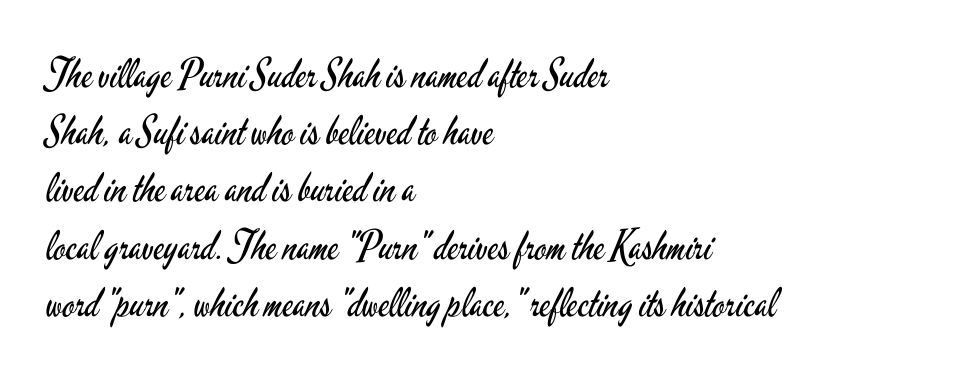
The image shows 40 px regular-weight, condensed sans-serif type; set left-aligned, normal line spacing (1.43x), normal letter spacing, not underlined; low stroke contrast and a small x-height.
